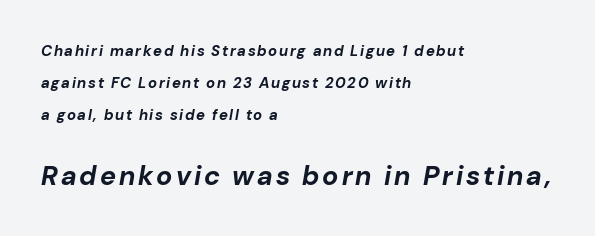
The image shows 27 px bold type, italic (leaning right); set left-aligned, loose line spacing (2.13x), not underlined; the second (bottom) block is 1.8x larger.
